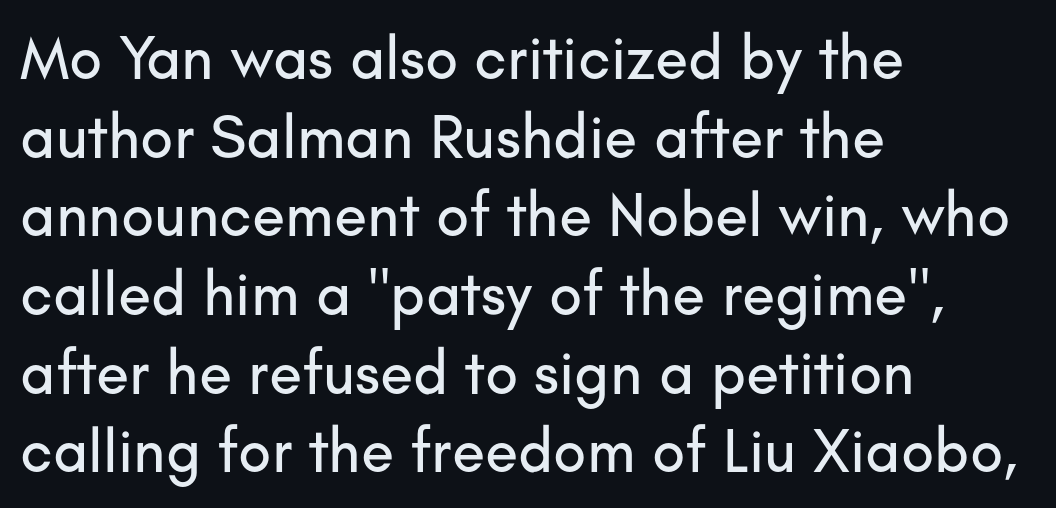
The image shows 61 px sans-serif type, upright; set left-aligned, normal line spacing (1.29x), normal letter spacing, not underlined; low stroke contrast and a small x-height.
